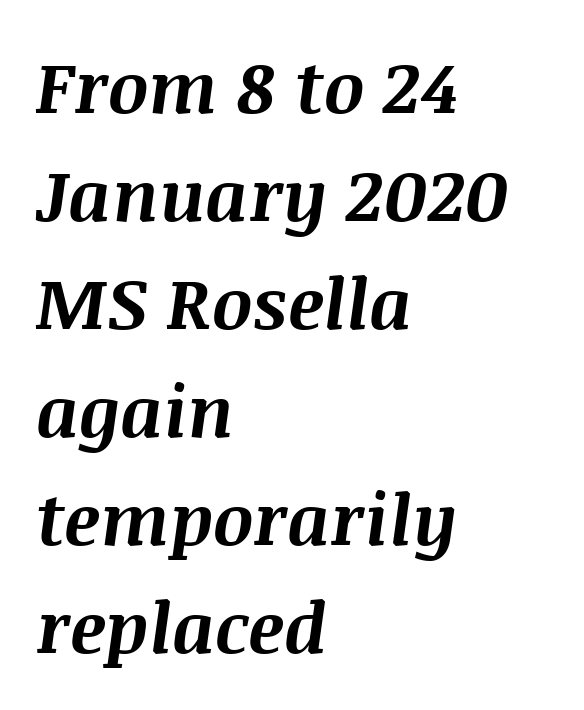
{"italic": "yes", "lean": "right", "slant_degrees": 8, "bold": "yes", "weight": "bold", "width": "normal", "stroke_contrast": "medium", "x_height": "large", "monospaced": "no", "underline": "no", "align": "left", "line_spacing": "normal", "line_spacing_ratio": 1.52, "letter_spacing": "normal", "letter_spacing_em": 0.0, "glyph_px": 71}
